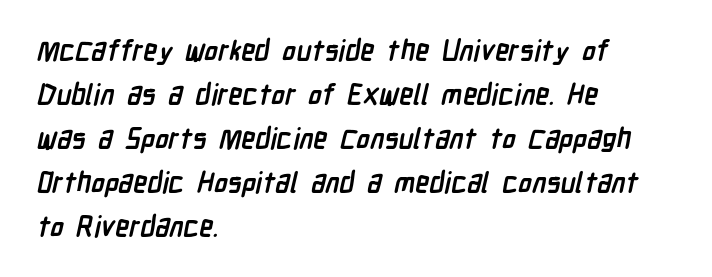
The image shows 28 px semibold, condensed sans-serif type; set left-aligned, normal line spacing (1.57x), normal letter spacing, not underlined; low stroke contrast and a medium x-height.
